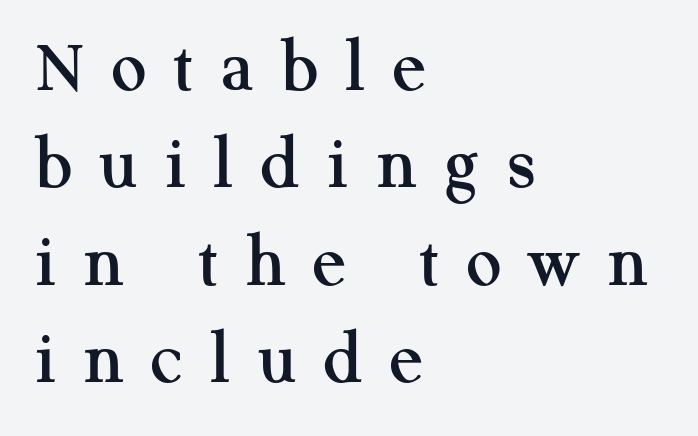
{"serif": "yes", "italic": "no", "width": "normal", "stroke_contrast": "medium", "x_height": "medium", "monospaced": "no", "underline": "no", "align": "left", "line_spacing": "normal", "line_spacing_ratio": 1.25, "letter_spacing": "wide", "letter_spacing_em": 0.35, "glyph_px": 78}
